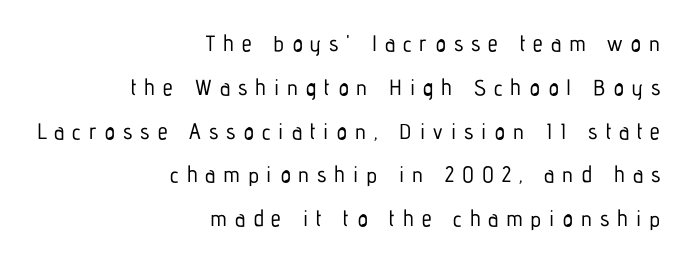
{"italic": "no", "underline": "no", "align": "right", "line_spacing": "loose", "line_spacing_ratio": 1.99, "letter_spacing": "wide", "letter_spacing_em": 0.36, "glyph_px": 22}
